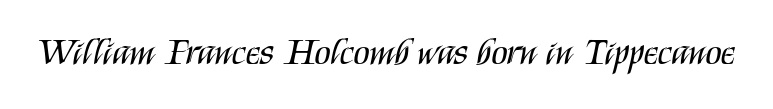
{"serif": "no", "bold": "no", "weight": "regular", "width": "condensed", "stroke_contrast": "medium", "x_height": "large", "monospaced": "no", "underline": "no", "letter_spacing": "normal", "letter_spacing_em": 0.0, "glyph_px": 37}
